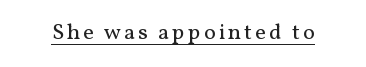
Q: Is the text bold? A: No.
Q: Is the text italic (slanted)? A: No, it is upright.
Q: Is the text underlined? A: Yes.
